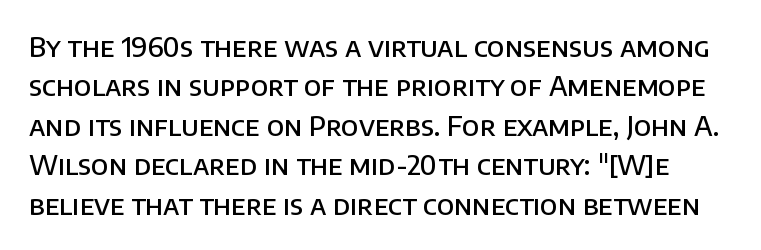
Q: Is the text bold? A: Semi-bold.
Q: Is the text italic (slanted)? A: No, it is upright.
Q: Is the text underlined? A: No.
Q: Is the spacing between letters normal or unusually wide? A: Normal.
Q: Is the spacing between lines tight, normal or loose? A: Normal.
